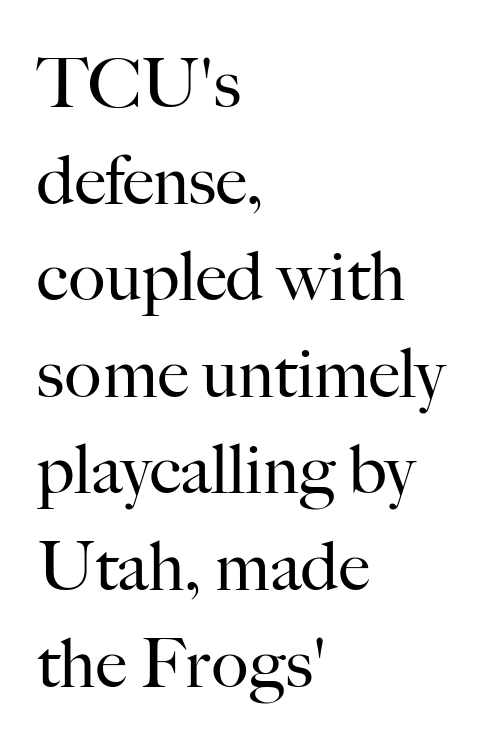
Varying glyph widths throughout — classic text-font behaviour. Does extra space separate the letters? No, they use regular spacing. Each stroke keeps to a modest, everyday thickness or less. The rendering uses a moderate line-height, typical for paragraphs. Type without underlining.
